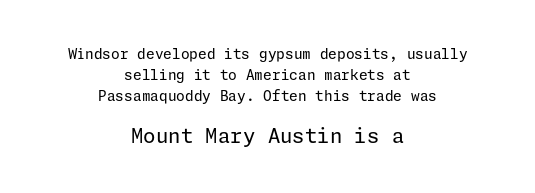
The image shows 20 px text type, upright; set centered, normal line spacing (1.51x), normal letter spacing, not underlined; the second (bottom) block is 1.43x larger.
